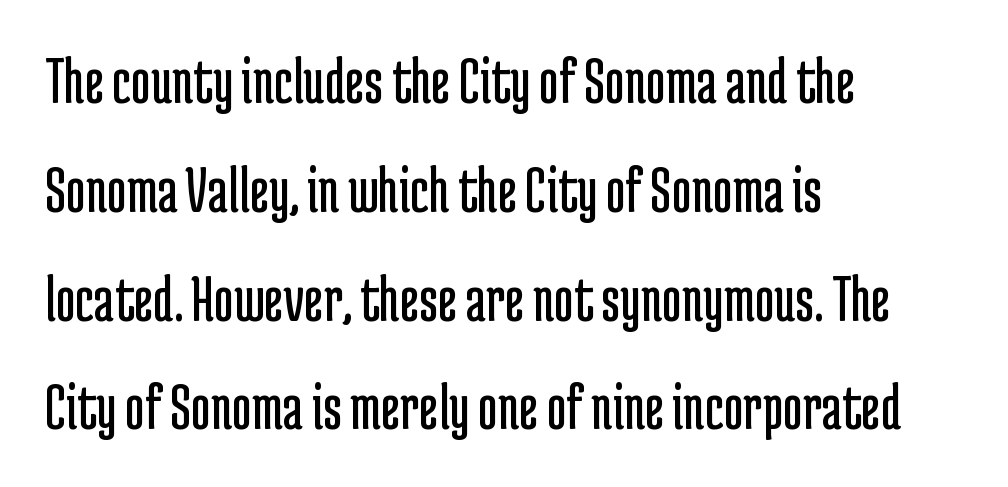
Q: Is the text bold? A: No.
Q: Is the text italic (slanted)? A: No, it is upright.
Q: Is the typeface a serif or a sans-serif typeface? A: Sans-serif.
Q: Is the text underlined? A: No.
Q: How is the paragraph aligned? A: Left-aligned.
Q: Is the spacing between letters normal or unusually wide? A: Normal.
Q: Is the spacing between lines tight, normal or loose? A: Normal.
Q: Width (condensed, normal, or wide)? A: Condensed.
Q: Stroke contrast? A: Low.
Q: x-height? A: Medium.
Q: Monospaced? A: No.
